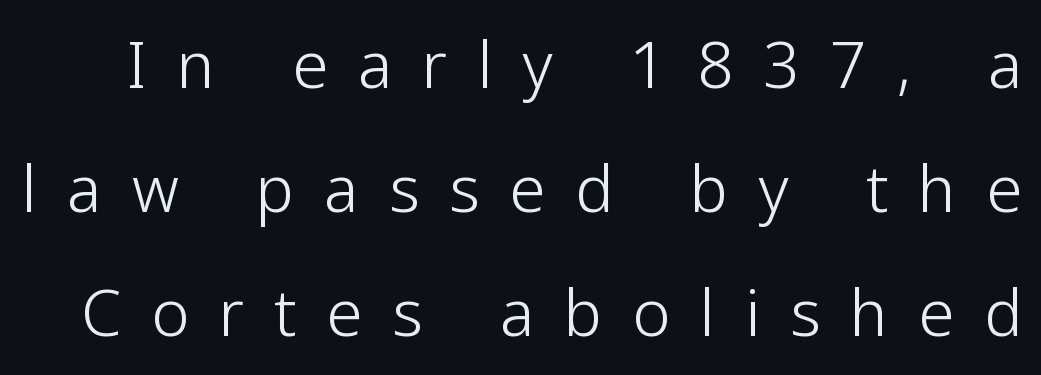
The image shows 64 px light sans-serif type, upright; set loose line spacing (1.94x), unusually wide letter spacing (+0.47 em), not underlined; low stroke contrast and a medium x-height.
